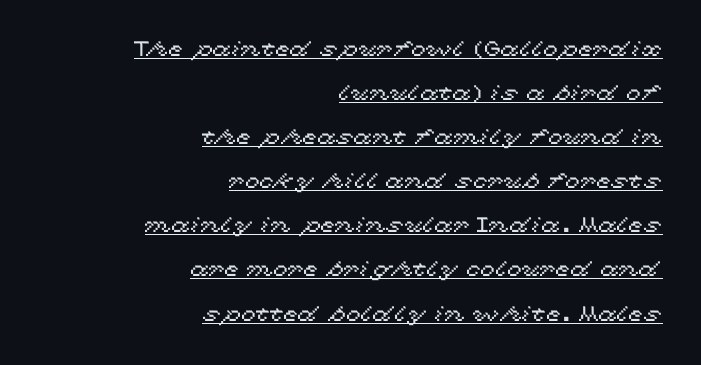
Characters follow at the spacing the type designer built in. Each new line begins a long way beneath the previous one. Each line of the rendering has a horizontal stroke beneath the glyphs. The paragraph shown leans on its right margin.
